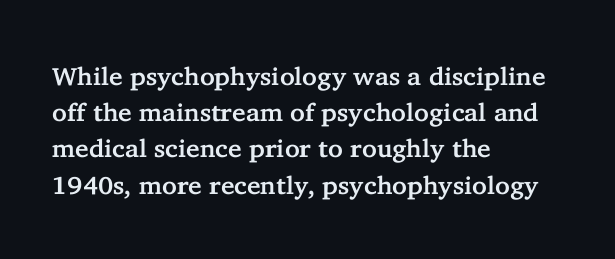
Q: Is the text italic (slanted)? A: No, it is upright.
Q: Is the text underlined? A: No.
Q: How is the paragraph aligned? A: Left-aligned.
Q: Is the spacing between letters normal or unusually wide? A: Normal.
Q: Is the spacing between lines tight, normal or loose? A: Normal.
